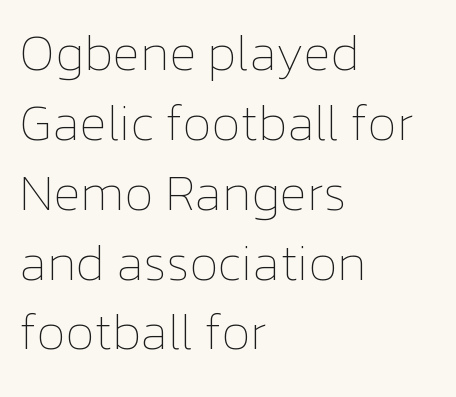
{"italic": "no", "bold": "no", "weight": "thin", "width": "normal", "stroke_contrast": "low", "x_height": "medium", "monospaced": "no", "underline": "no", "align": "left", "line_spacing": "normal", "line_spacing_ratio": 1.37, "letter_spacing": "normal", "letter_spacing_em": 0.0, "glyph_px": 51}
